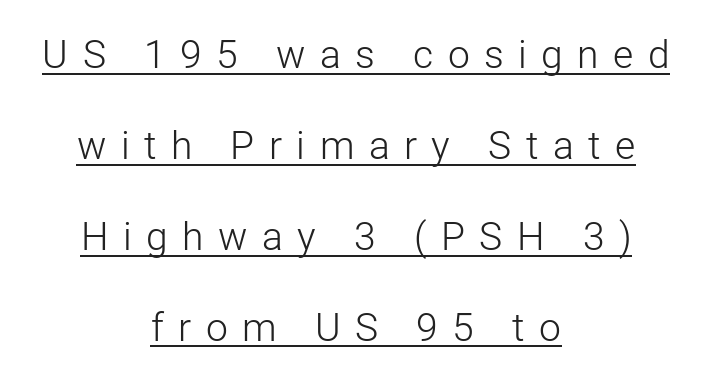
The image shows 39 px light sans-serif type, upright; set centered, loose line spacing (2.33x), unusually wide letter spacing (+0.37 em), underlined; low stroke contrast and a medium x-height.
